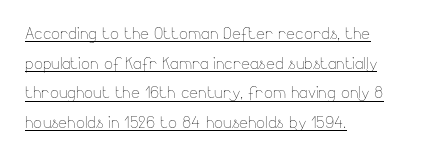
{"italic": "no", "bold": "no", "underline": "yes", "align": "left", "line_spacing": "normal", "line_spacing_ratio": 1.41, "letter_spacing": "normal", "letter_spacing_em": 0.0, "glyph_px": 21}
